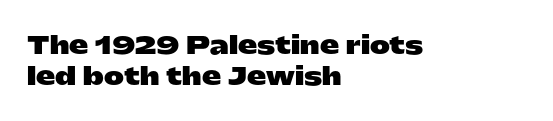
If you measured baseline to baseline, you'd find a middling distance. The specimen reads as upright at a glance. Glyph-to-glyph distance matches everyday printed text. Heavy, bold letterforms. Each row of text sits above clean, open space.
